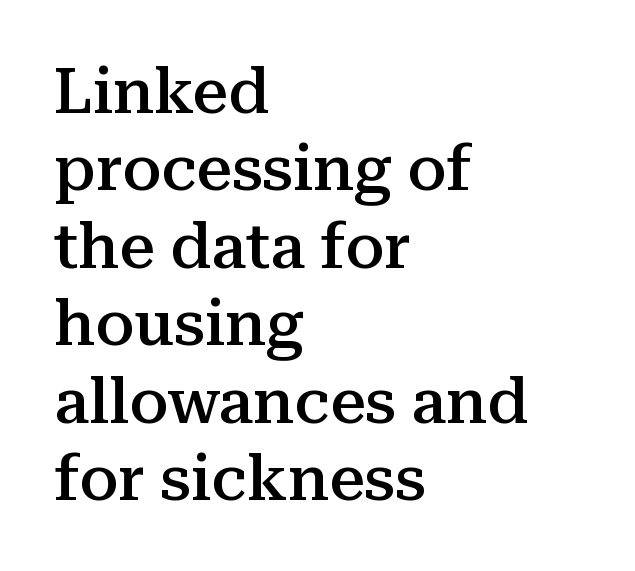
Q: Is the text bold? A: Semi-bold.
Q: Is the text italic (slanted)? A: No, it is upright.
Q: Is the typeface a serif or a sans-serif typeface? A: Serif.
Q: Is the text underlined? A: No.
Q: How is the paragraph aligned? A: Left-aligned.
Q: Is the spacing between letters normal or unusually wide? A: Normal.
Q: Width (condensed, normal, or wide)? A: Normal.
Q: Stroke contrast? A: Medium.
Q: x-height? A: Medium.
Q: Monospaced? A: No.
